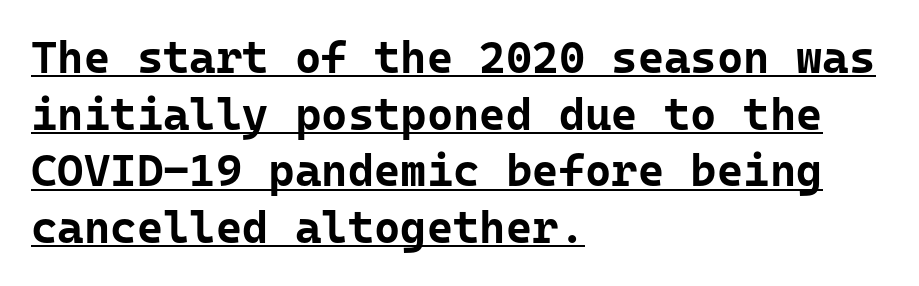
Q: Is the text bold? A: Yes.
Q: Is the text italic (slanted)? A: No, it is upright.
Q: Is the typeface a serif or a sans-serif typeface? A: Sans-serif.
Q: Is the text underlined? A: Yes.
Q: How is the paragraph aligned? A: Left-aligned.
Q: Is the spacing between letters normal or unusually wide? A: Normal.
Q: Is the spacing between lines tight, normal or loose? A: Normal.
Q: Width (condensed, normal, or wide)? A: Normal.
Q: Stroke contrast? A: Low.
Q: x-height? A: Medium.
Q: Monospaced? A: Yes.
